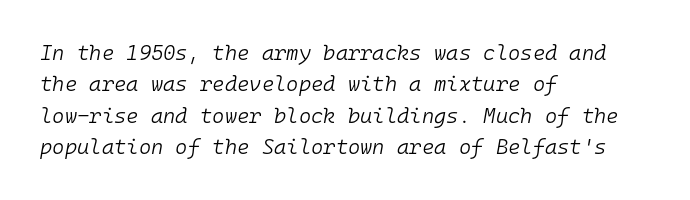
The image shows 21 px text type, italic (leaning right); set left-aligned, normal line spacing (1.5x), normal letter spacing, not underlined.
